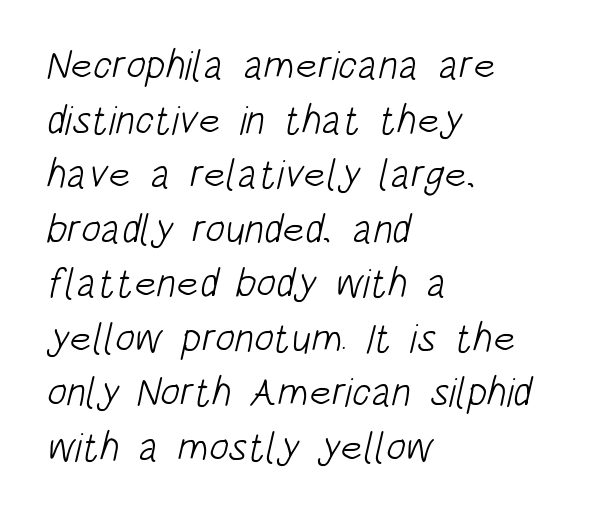
These lines are composed in type without serifs. A clean baseline with only descenders dipping below it. Varying glyph widths throughout — classic text-font behaviour. Heaviness? Minimal to ordinary, like unemphasized prose. The space between consecutive lines is moderate. Does extra space separate the letters? No, they use regular spacing.
